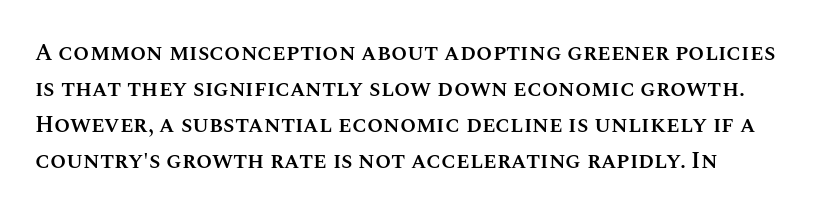
Q: Is the text bold? A: Semi-bold.
Q: Is the text italic (slanted)? A: No, it is upright.
Q: Is the text underlined? A: No.
Q: How is the paragraph aligned? A: Left-aligned.
Q: Is the spacing between letters normal or unusually wide? A: Normal.
Q: Is the spacing between lines tight, normal or loose? A: Normal.
